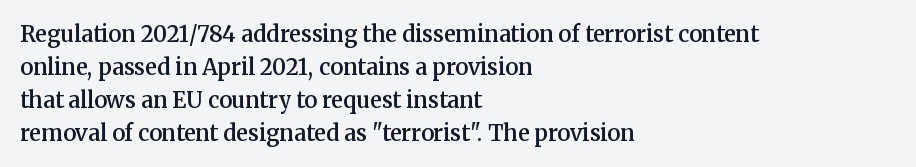
Q: Is the text bold? A: Semi-bold.
Q: Is the text italic (slanted)? A: No, it is upright.
Q: Is the text underlined? A: No.
Q: How is the paragraph aligned? A: Left-aligned.
Q: Is the spacing between letters normal or unusually wide? A: Normal.
Q: Is the spacing between lines tight, normal or loose? A: Normal.
